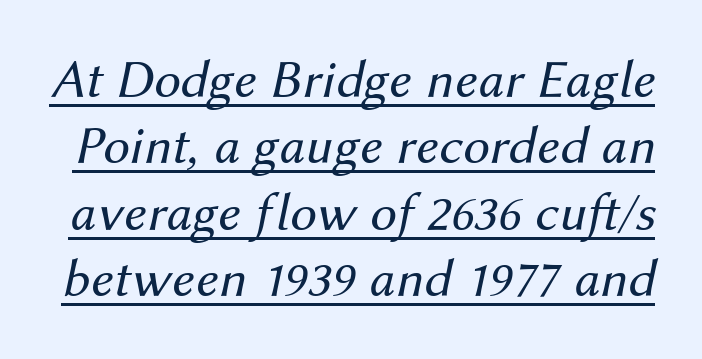
{"italic": "yes", "lean": "right", "slant_degrees": 12, "bold": "no", "weight": "regular", "width": "normal", "stroke_contrast": "medium", "x_height": "medium", "monospaced": "no", "underline": "yes", "line_spacing_ratio": 1.23, "letter_spacing": "normal", "letter_spacing_em": 0.0, "glyph_px": 54}
